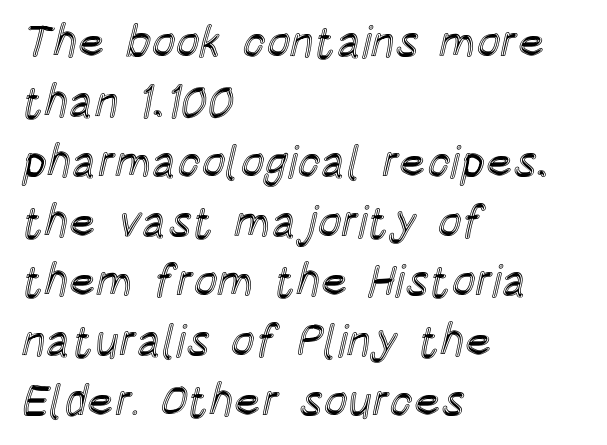
Q: Is the text italic (slanted)? A: Yes.
Q: Is the text underlined? A: No.
Q: How is the paragraph aligned? A: Left-aligned.
Q: Is the spacing between letters normal or unusually wide? A: Normal.
Q: Is the spacing between lines tight, normal or loose? A: Normal.
Q: Width (condensed, normal, or wide)? A: Condensed.
Q: x-height? A: Large.
Q: Monospaced? A: No.
